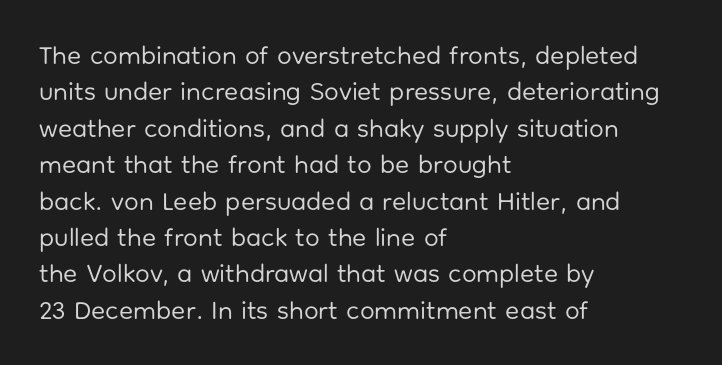
The image shows 26 px text type, upright; set left-aligned, normal line spacing (1.4x), normal letter spacing, not underlined.
